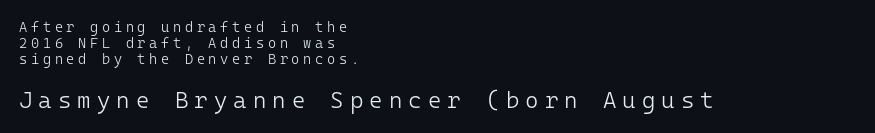
Ink coverage per letter is moderate at most. These lines stack with their left ends in a neat column. Look at the glyph heights: the lower group is clearly the bigger setting. Letters rest on an invisible, unmarked baseline. Spacing between characters has been opened up far beyond the box default. Baseline-to-baseline distance is barely more than the letter height.
